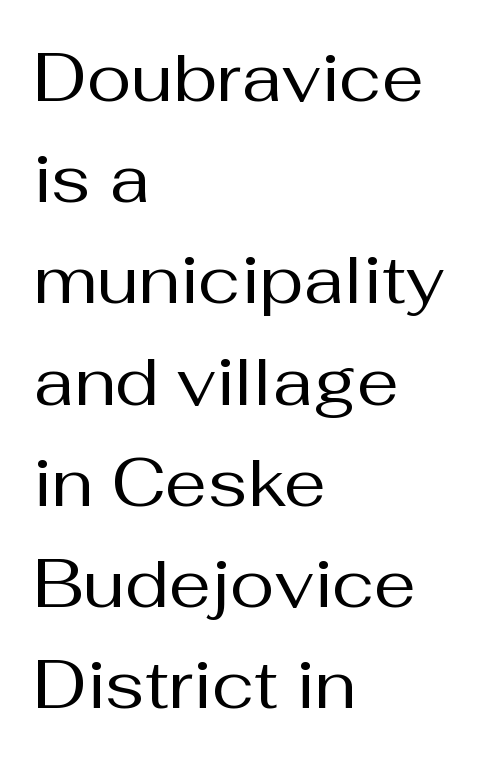
{"serif": "no", "italic": "no", "bold": "no", "weight": "regular", "width": "normal", "stroke_contrast": "medium", "x_height": "medium", "monospaced": "no", "underline": "no", "align": "left", "line_spacing": "normal", "line_spacing_ratio": 1.51, "letter_spacing": "normal", "letter_spacing_em": 0.0, "glyph_px": 67}
